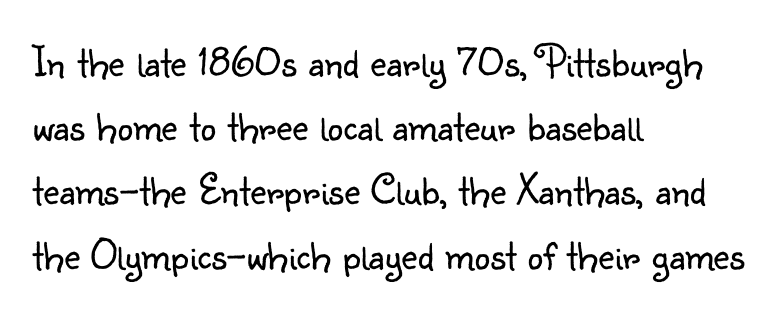
{"serif": "no", "italic": "no", "bold": "no", "weight": "light", "width": "normal", "stroke_contrast": "low", "x_height": "small", "monospaced": "no", "underline": "no", "align": "left", "line_spacing": "normal", "line_spacing_ratio": 1.46, "letter_spacing": "normal", "letter_spacing_em": 0.0, "glyph_px": 44}
